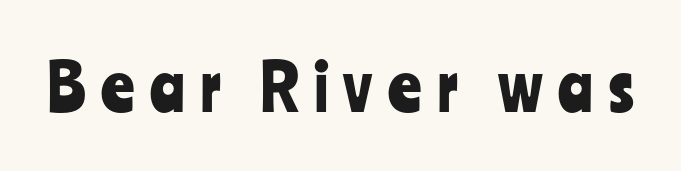
This is roman type, the default non-slanted kind. Here the glyphs are tracked loosely, breaking word shapes into spaced letters. Serifs: no, the terminals of the letterforms are clean. This sample has the flowing, uneven cadence of proportional lettering.
